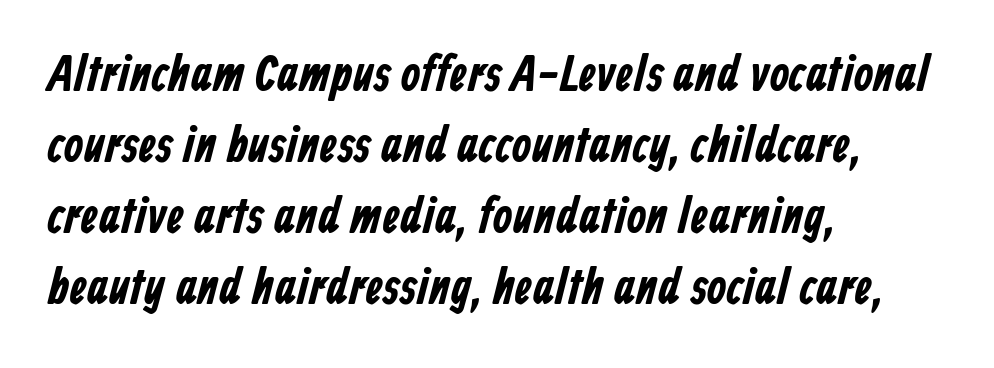
Varying glyph widths throughout — classic text-font behaviour. Note: no serifs on the glyphs. The gaps between neighbouring characters are ordinary and unremarkable. Summary of vertical rhythm: regular, with standard interline spacing. Letters rest on an invisible, unmarked baseline.
